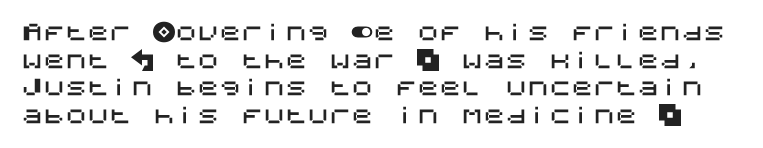
{"italic": "no", "underline": "no", "line_spacing": "normal", "line_spacing_ratio": 1.26, "letter_spacing": "normal", "letter_spacing_em": 0.0, "glyph_px": 22}
